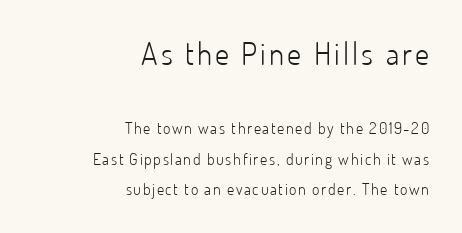
Tall strokes in this sample are plumb rather than angled. Underline: absent. These lines are composed in type without serifs. Caption: multi-line text, flush right, ragged left. This sample has the flowing, uneven cadence of proportional lettering. Each stroke keeps to a modest, everyday thickness or less.
